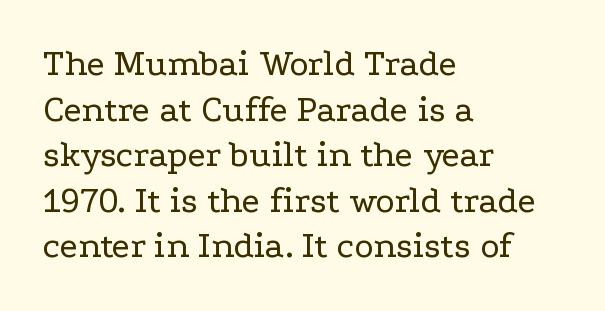
Q: Is the text bold? A: No.
Q: Is the text italic (slanted)? A: No, it is upright.
Q: Is the typeface a serif or a sans-serif typeface? A: Serif.
Q: Is the text underlined? A: No.
Q: How is the paragraph aligned? A: Left-aligned.
Q: Is the spacing between letters normal or unusually wide? A: Normal.
Q: Width (condensed, normal, or wide)? A: Wide.
Q: Stroke contrast? A: Low.
Q: x-height? A: Medium.
Q: Monospaced? A: No.
